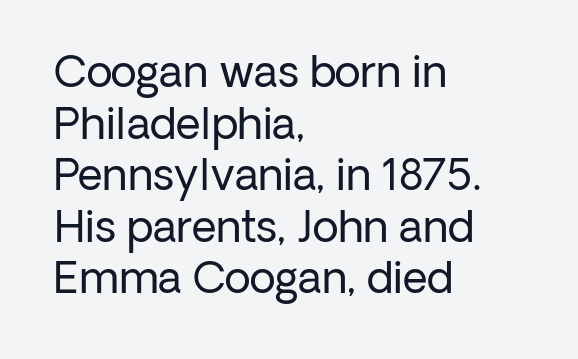
Q: Is the text bold? A: No.
Q: Is the text italic (slanted)? A: No, it is upright.
Q: Is the typeface a serif or a sans-serif typeface? A: Sans-serif.
Q: Is the text underlined? A: No.
Q: How is the paragraph aligned? A: Left-aligned.
Q: Is the spacing between letters normal or unusually wide? A: Normal.
Q: Width (condensed, normal, or wide)? A: Normal.
Q: Stroke contrast? A: Low.
Q: x-height? A: Medium.
Q: Monospaced? A: No.
